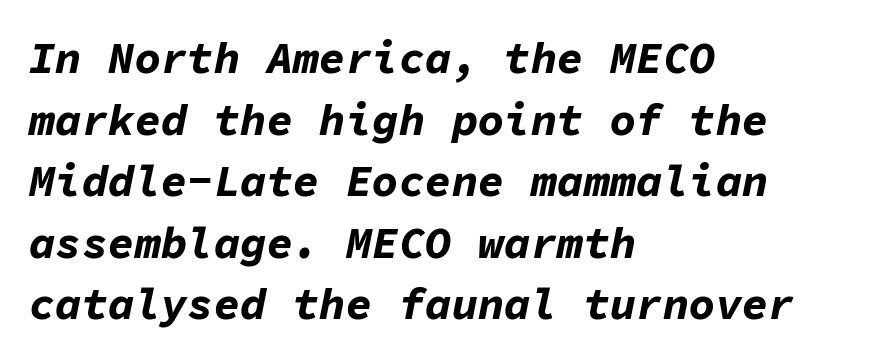
Quick note: italic. Looks like terminal output: every glyph gets an equal slot. Weight check: bold — yes, fully. Short note: letters normally spaced.
